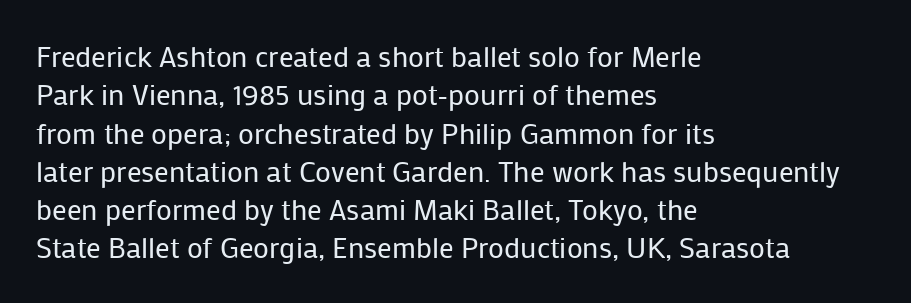
Q: Is the text bold? A: No.
Q: Is the text italic (slanted)? A: No, it is upright.
Q: Is the typeface a serif or a sans-serif typeface? A: Sans-serif.
Q: Is the text underlined? A: No.
Q: How is the paragraph aligned? A: Left-aligned.
Q: Is the spacing between letters normal or unusually wide? A: Normal.
Q: Is the spacing between lines tight, normal or loose? A: Normal.
Q: Width (condensed, normal, or wide)? A: Normal.
Q: Stroke contrast? A: Low.
Q: x-height? A: Medium.
Q: Monospaced? A: No.
